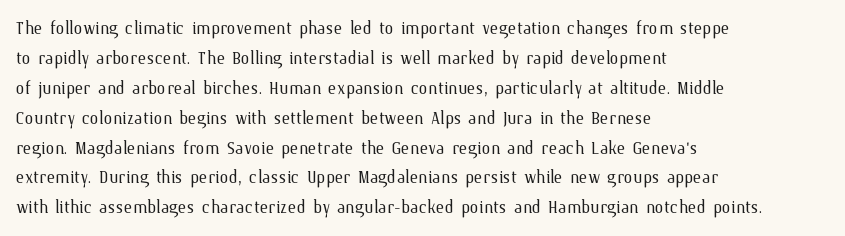
The image shows 23 px text type, upright; set left-aligned, normal line spacing (1.3x), normal letter spacing, not underlined.
